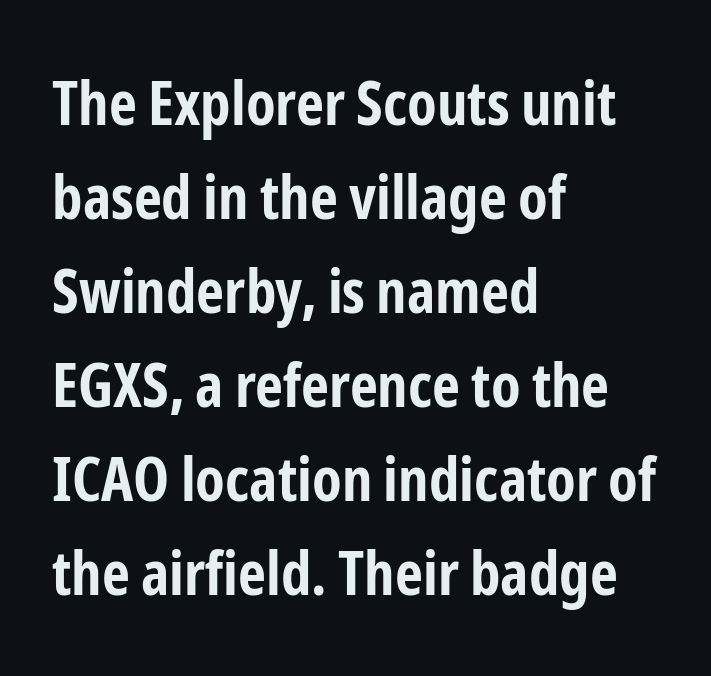
The characters look thick and weighty, a clear bold. The line-height multiplier appears to be the usual default. The specimen reads as upright at a glance. This is sans-serif lettering, the kind often seen on screens and signage. The type is set solid horizontally, with unmodified tracking. A classic flush-left, rag-right setting is used for this passage.
